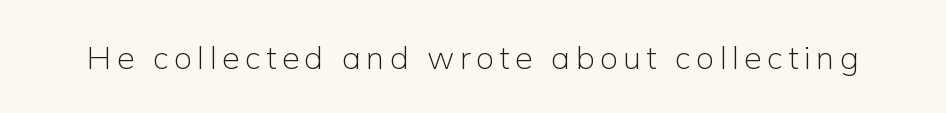
The image shows 32 px light sans-serif type, upright; set not underlined; low stroke contrast and a medium x-height.
